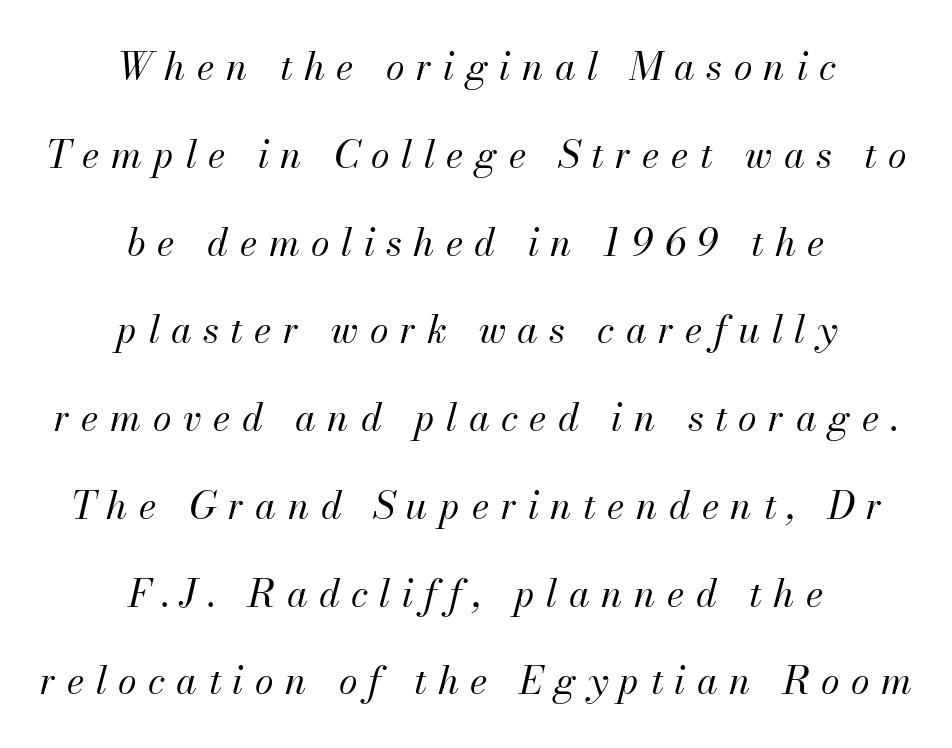
The words here are not underlined. The letterforms stand isolated, each surrounded by extra space. The face used here has a pronounced slope to its letters. This sample trades compactness for vertical openness between lines.
